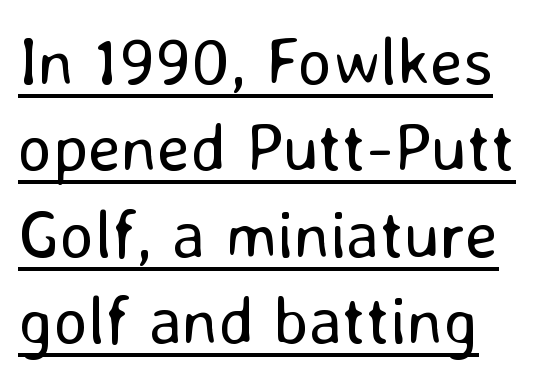
Ink coverage per letter is moderate at most. These lines are rendered in a variable-pitch font. Underline: present. In terms of letterform style, serifs are entirely absent. What's the leading like? Ordinary, nothing unusual.
